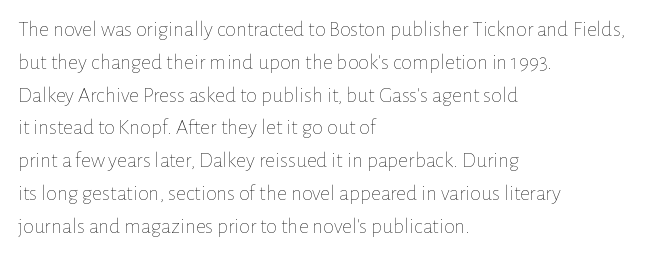
The image shows 22 px text type, upright; set left-aligned, normal line spacing (1.49x), normal letter spacing, not underlined.
